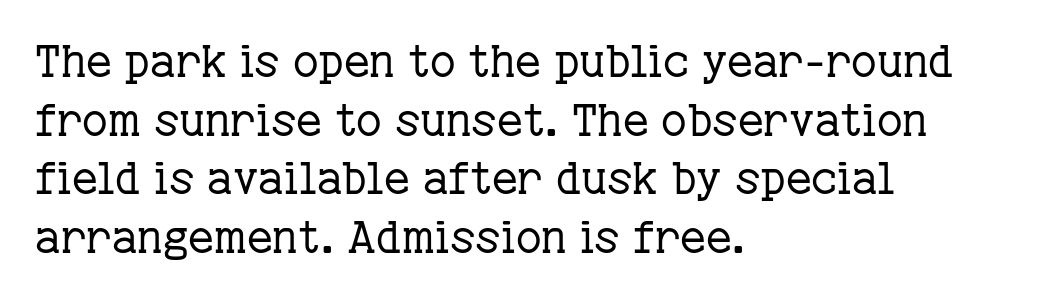
Q: Is the text bold? A: No.
Q: Is the text italic (slanted)? A: No, it is upright.
Q: Is the typeface a serif or a sans-serif typeface? A: Serif.
Q: Is the text underlined? A: No.
Q: How is the paragraph aligned? A: Left-aligned.
Q: Is the spacing between letters normal or unusually wide? A: Normal.
Q: Is the spacing between lines tight, normal or loose? A: Normal.
Q: Width (condensed, normal, or wide)? A: Normal.
Q: Stroke contrast? A: Low.
Q: x-height? A: Medium.
Q: Monospaced? A: No.
